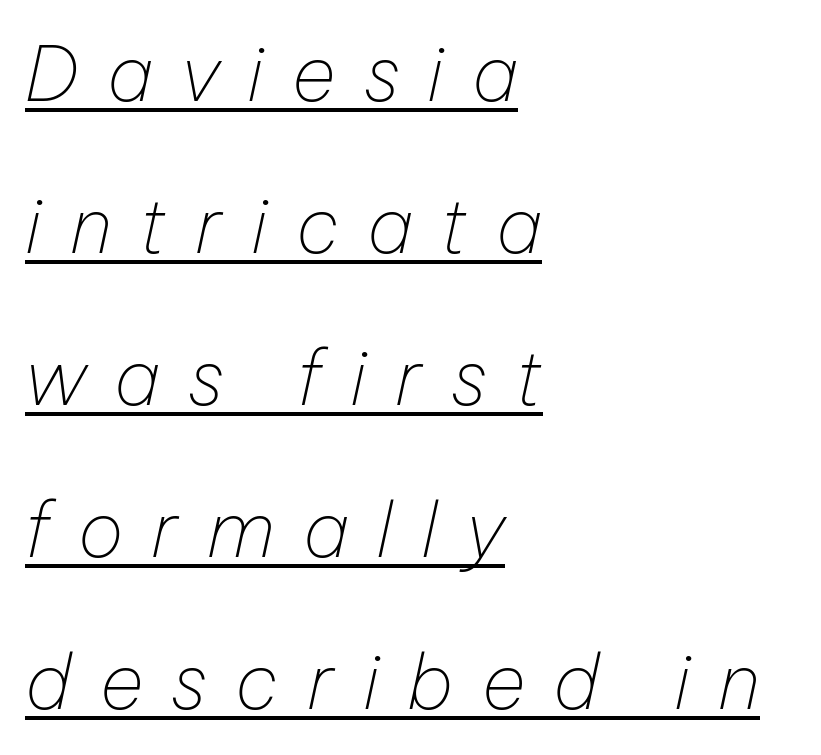
Q: Is the text bold? A: No.
Q: Is the text italic (slanted)? A: Yes, it leans right by about 12 degrees.
Q: Is the text underlined? A: Yes.
Q: How is the paragraph aligned? A: Left-aligned.
Q: Is the spacing between letters normal or unusually wide? A: Unusually wide.
Q: Is the spacing between lines tight, normal or loose? A: Loose.
Q: Width (condensed, normal, or wide)? A: Normal.
Q: Stroke contrast? A: Low.
Q: x-height? A: Medium.
Q: Monospaced? A: No.
